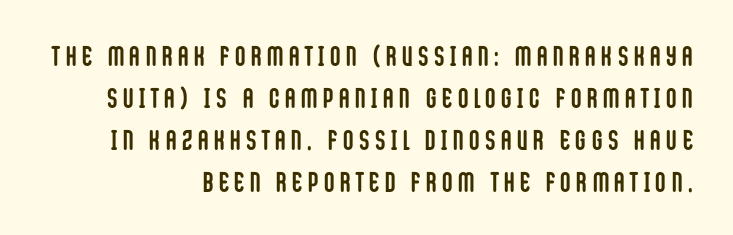
Q: Is the text bold? A: Yes.
Q: Is the text italic (slanted)? A: No, it is upright.
Q: Is the typeface a serif or a sans-serif typeface? A: Sans-serif.
Q: Is the text underlined? A: No.
Q: How is the paragraph aligned? A: Right-aligned.
Q: Is the spacing between letters normal or unusually wide? A: Unusually wide.
Q: Is the spacing between lines tight, normal or loose? A: Normal.
Q: Width (condensed, normal, or wide)? A: Condensed.
Q: Stroke contrast? A: Low.
Q: x-height? A: Large.
Q: Monospaced? A: No.
